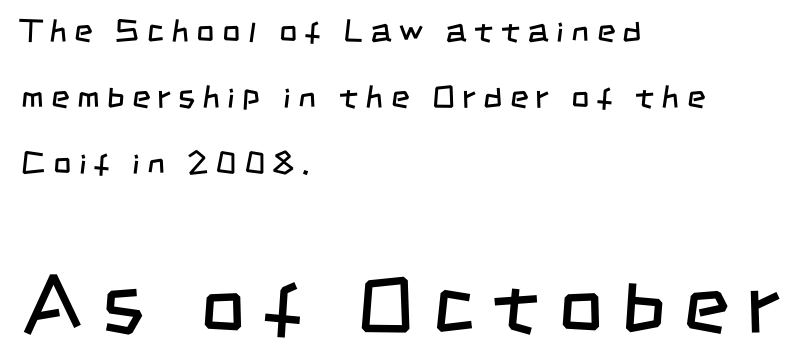
The gap between lines stays unmarked. Is this a fixed-width face? No — the glyphs have proportional, varying widths. The line-height multiplier appears high, well above default. The characters display no serif detailing; their extremities are plain. Whoever set this made the second block the dominant, larger element. Weight class: somewhere from thin through regular.
